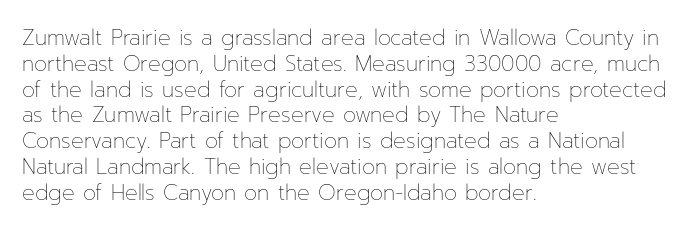
The image shows 21 px text type, upright; set left-aligned, line spacing 1.23x, normal letter spacing, not underlined.
